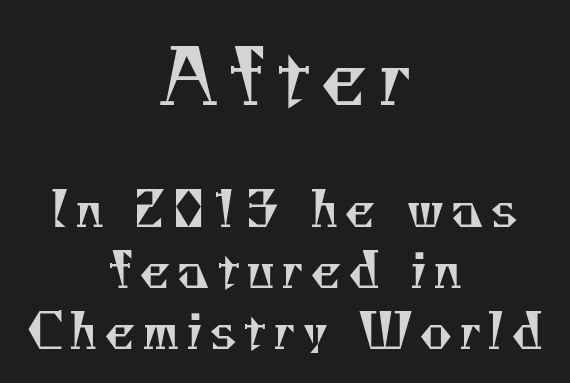
The image shows 75 px regular-weight serif type; set centered, line spacing 1.22x, not underlined; the first (top) block is 1.5x larger; medium stroke contrast and a small x-height.
